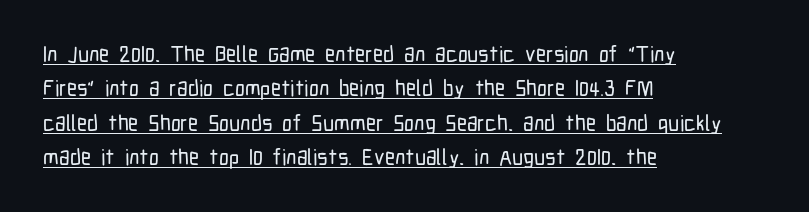
The image shows 22 px text type, upright; set left-aligned, normal line spacing (1.56x), normal letter spacing, underlined.
